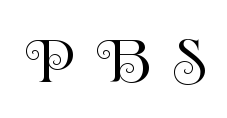
The image shows 47 px regular-weight type, upright; set unusually wide letter spacing (+0.47 em), not underlined; medium stroke contrast and a small x-height.
